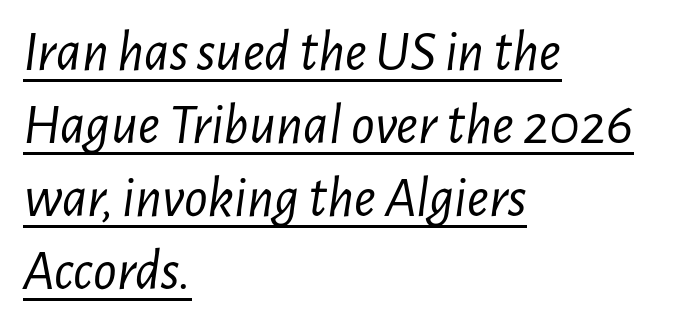
The block of text has a typical density, with ordinary space between rows. Reading down the block, your eye returns to a fixed left position each line. The rendering uses natural spacing where letterforms have individual widths. How are the letters spaced? Ordinarily, with no added tracking. When letters slant like this, we call the style italic. The specimen includes a rule beneath the text block's lines.
